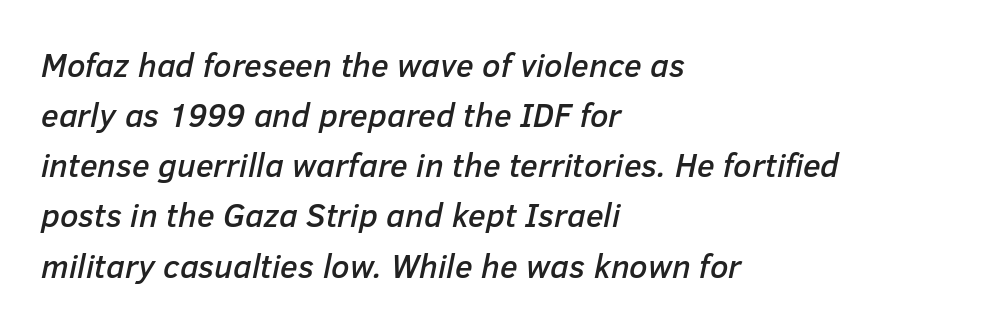
{"italic": "yes", "lean": "right", "slant_degrees": 12, "width": "normal", "stroke_contrast": "low", "x_height": "medium", "monospaced": "no", "underline": "no", "align": "left", "line_spacing": "normal", "line_spacing_ratio": 1.52, "letter_spacing": "normal", "letter_spacing_em": 0.0, "glyph_px": 33}
